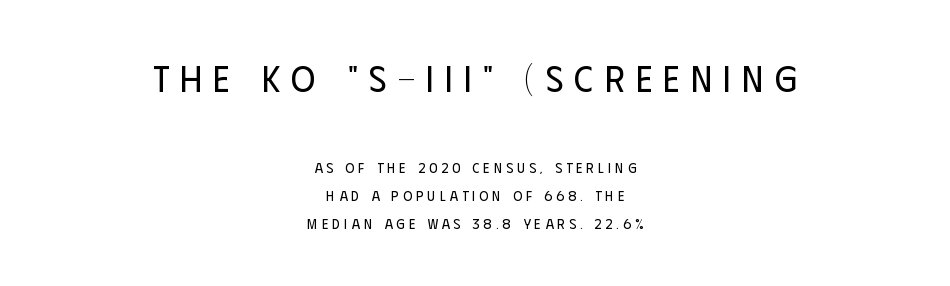
{"serif": "no", "italic": "no", "bold": "no", "weight": "regular", "width": "condensed", "stroke_contrast": "low", "x_height": "large", "monospaced": "no", "underline": "no", "align": "center", "line_spacing": "loose", "line_spacing_ratio": 2.0, "letter_spacing": "wide", "letter_spacing_em": 0.3, "larger_block": "first", "size_ratio": 2.64, "glyph_px": 37}
